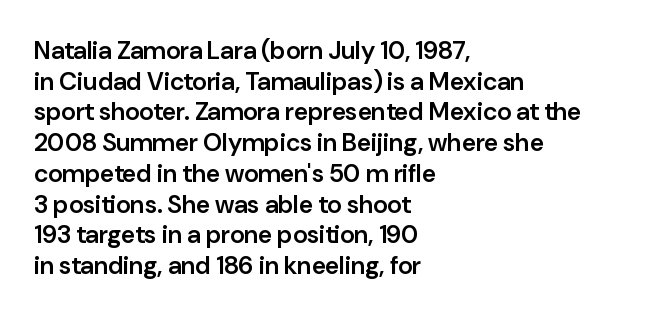
{"italic": "no", "bold": "semi", "underline": "no", "align": "left", "line_spacing_ratio": 1.23, "letter_spacing": "normal", "letter_spacing_em": 0.0, "glyph_px": 25}
